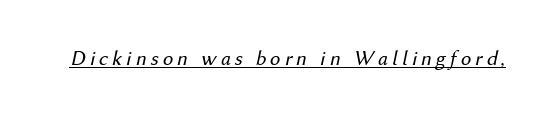
Check the space under the baseline: a stroke is drawn there. In terms of posture, this sample is oblique. Caption: face not bold, strokes unweighted.
